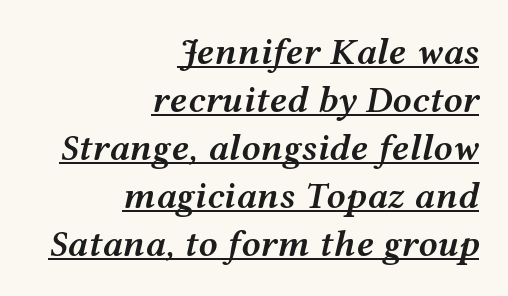
{"italic": "yes", "lean": "right", "slant_degrees": 12, "bold": "semi", "weight": "semibold", "width": "wide", "stroke_contrast": "medium", "x_height": "medium", "monospaced": "no", "underline": "yes", "align": "right", "line_spacing": "normal", "line_spacing_ratio": 1.26, "letter_spacing": "normal", "letter_spacing_em": 0.0, "glyph_px": 38}
